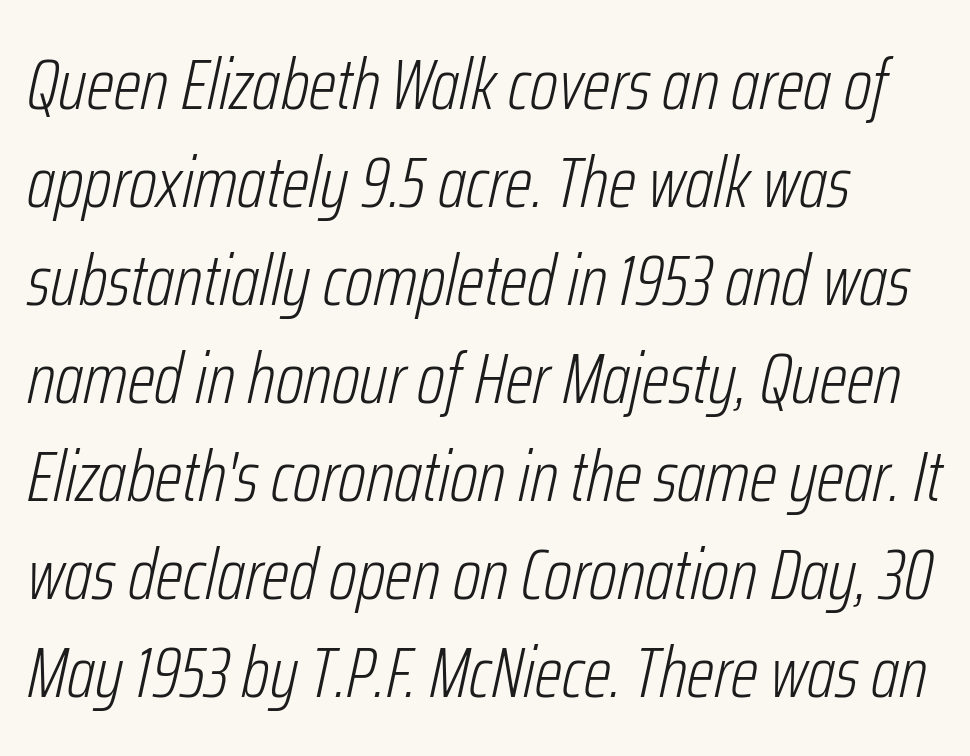
Q: Is the text bold? A: No.
Q: Is the text italic (slanted)? A: Yes, it leans right by about 12 degrees.
Q: Is the text underlined? A: No.
Q: How is the paragraph aligned? A: Left-aligned.
Q: Is the spacing between letters normal or unusually wide? A: Normal.
Q: Is the spacing between lines tight, normal or loose? A: Normal.
Q: Width (condensed, normal, or wide)? A: Condensed.
Q: Stroke contrast? A: Low.
Q: x-height? A: Medium.
Q: Monospaced? A: No.
